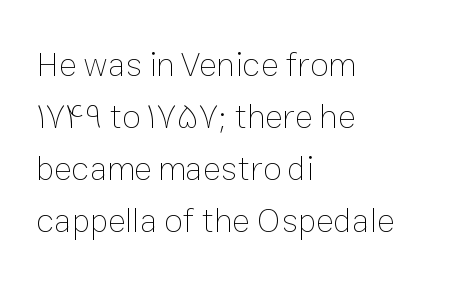
{"italic": "no", "bold": "no", "weight": "thin", "width": "normal", "stroke_contrast": "low", "x_height": "medium", "monospaced": "no", "underline": "no", "align": "left", "line_spacing": "normal", "line_spacing_ratio": 1.53, "letter_spacing": "normal", "letter_spacing_em": 0.0, "glyph_px": 34}
